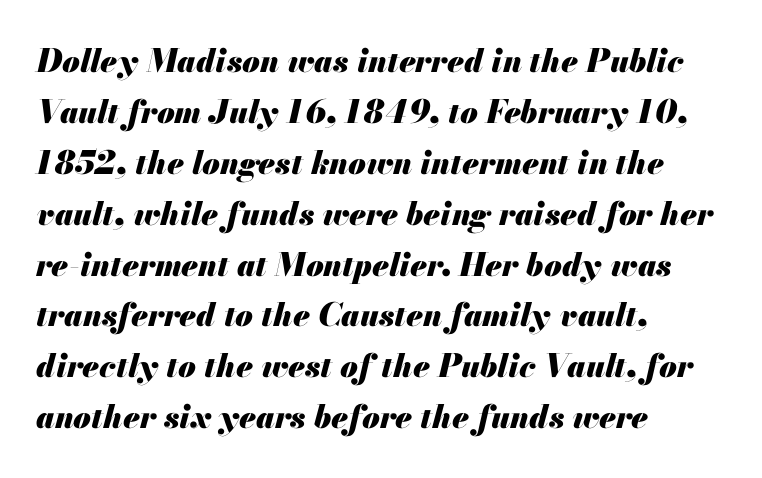
The image shows 32 px heavy type, italic (leaning right); set left-aligned, normal line spacing (1.59x), normal letter spacing, not underlined; medium stroke contrast and a small x-height.
